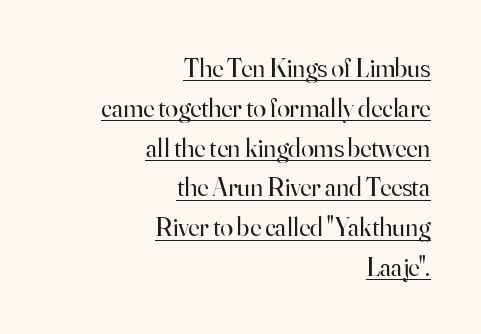
The image shows 26 px text type, upright; set right-aligned, normal line spacing (1.53x), normal letter spacing, underlined.
